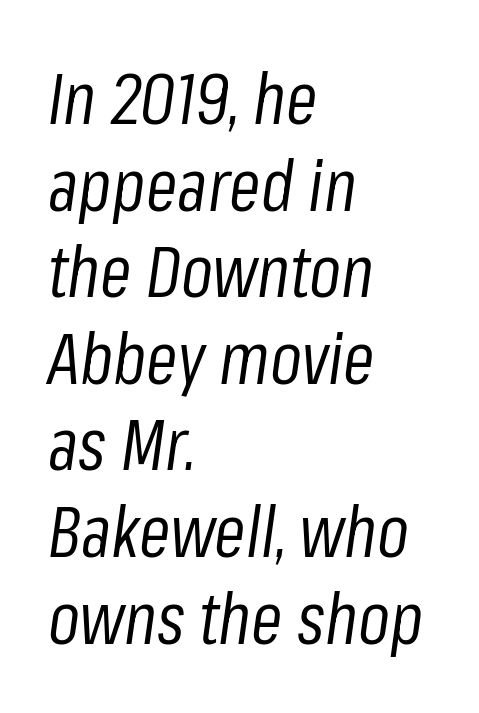
Q: Is the text bold? A: No.
Q: Is the text italic (slanted)? A: Yes, it leans right by about 8 degrees.
Q: Is the text underlined? A: No.
Q: How is the paragraph aligned? A: Left-aligned.
Q: Is the spacing between letters normal or unusually wide? A: Normal.
Q: Width (condensed, normal, or wide)? A: Condensed.
Q: Stroke contrast? A: Low.
Q: x-height? A: Medium.
Q: Monospaced? A: No.
